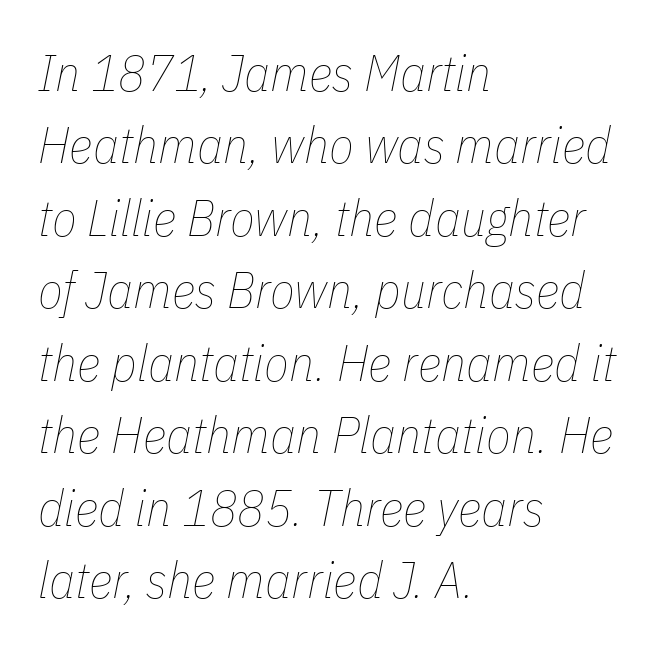
Characters are canted at an angle relative to the baseline's perpendicular. Is this a heavy cut? Hardly; it is regular or lighter. The rows are spaced the way most documents space them. Do the characters align in a grid? No, the font is proportional. The letters sit at their default tracking, neither squeezed nor spread. Layout note: lines flush left.
